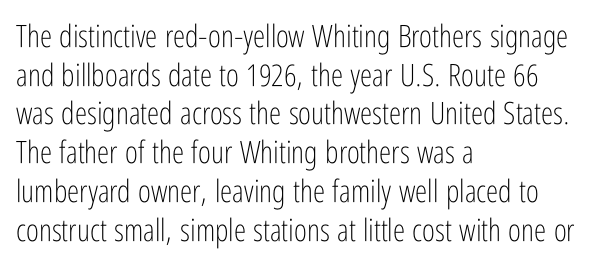
The image shows 31 px light, condensed sans-serif type, upright; set left-aligned, normal line spacing (1.25x), normal letter spacing, not underlined; low stroke contrast and a medium x-height.
